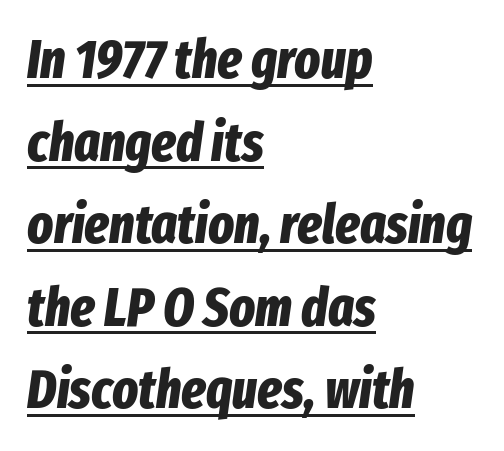
{"italic": "yes", "lean": "right", "slant_degrees": 8, "bold": "yes", "weight": "bold", "width": "condensed", "stroke_contrast": "low", "x_height": "medium", "monospaced": "no", "underline": "yes", "align": "left", "line_spacing": "normal", "line_spacing_ratio": 1.53, "letter_spacing": "normal", "letter_spacing_em": 0.0, "glyph_px": 54}
